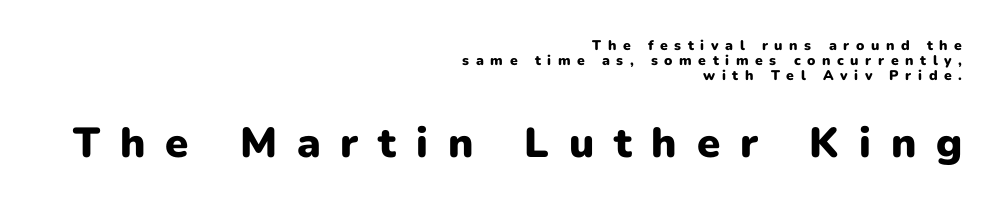
Character size in the trailing block exceeds that of the leading block. Is this a fixed-width face? No — the glyphs have proportional, varying widths. Line ends are locked; line starts wander. Closely set lines give the paragraph a compact silhouette. The rendering inserts visible extra space after every character. This is heavy type, rendered in bold.
